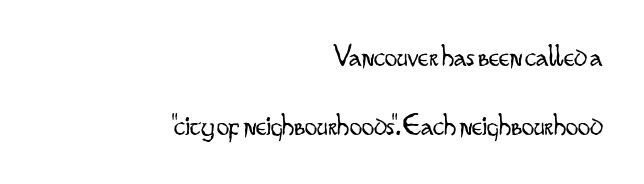
The image shows 31 px light, condensed sans-serif type, upright; set right-aligned, loose line spacing (2.23x), normal letter spacing, not underlined; low stroke contrast and a small x-height.
